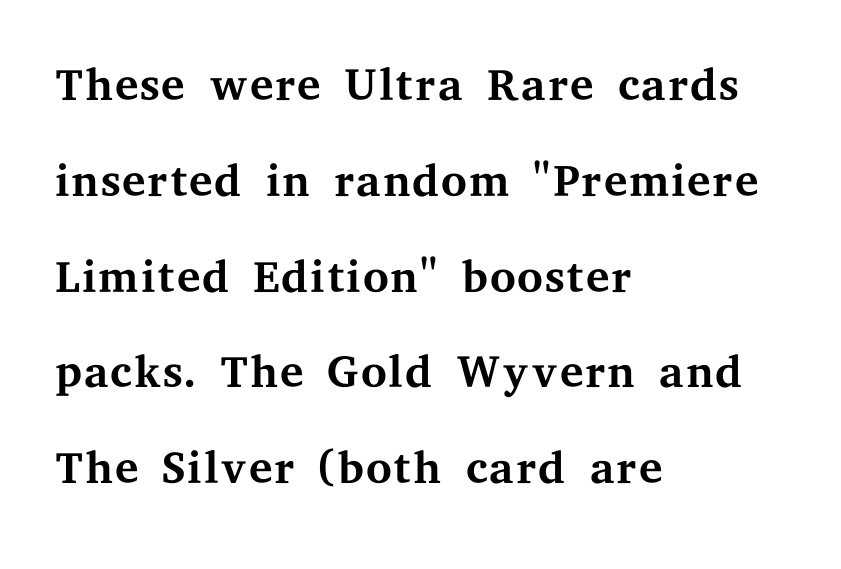
The words here are not underlined. The lines in this sample share a left origin and differ only in where they stop. Spacing verdict: proportional, widths tailored to each character. Leading: standard. Heaviness? Minimal to ordinary, like unemphasized prose.
